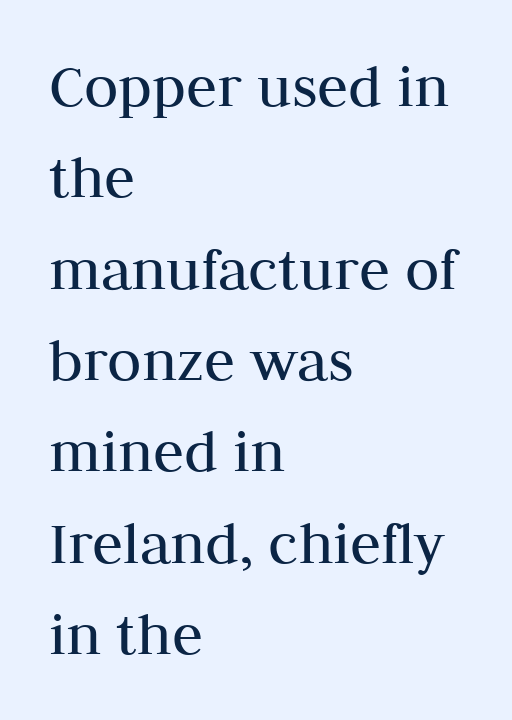
Q: Is the text bold? A: No.
Q: Is the text italic (slanted)? A: No, it is upright.
Q: Is the typeface a serif or a sans-serif typeface? A: Serif.
Q: Is the text underlined? A: No.
Q: How is the paragraph aligned? A: Left-aligned.
Q: Is the spacing between letters normal or unusually wide? A: Normal.
Q: Is the spacing between lines tight, normal or loose? A: Normal.
Q: Width (condensed, normal, or wide)? A: Normal.
Q: Stroke contrast? A: Medium.
Q: x-height? A: Medium.
Q: Monospaced? A: No.
